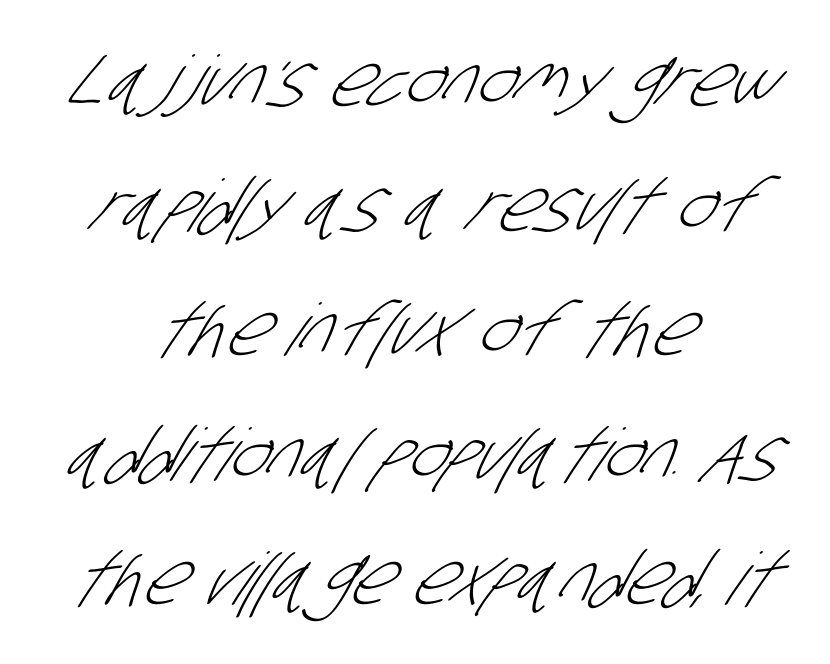
{"serif": "no", "bold": "no", "weight": "light", "width": "condensed", "stroke_contrast": "low", "x_height": "large", "monospaced": "no", "underline": "no", "align": "center", "line_spacing_ratio": 1.73, "letter_spacing": "normal", "letter_spacing_em": 0.0, "glyph_px": 72}
